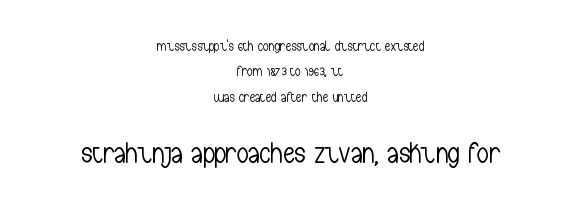
The image shows 29 px light, condensed sans-serif type, upright; set centered, line spacing 1.82x, normal letter spacing, not underlined; the second (bottom) block is 2.07x larger; low stroke contrast and a medium x-height.
